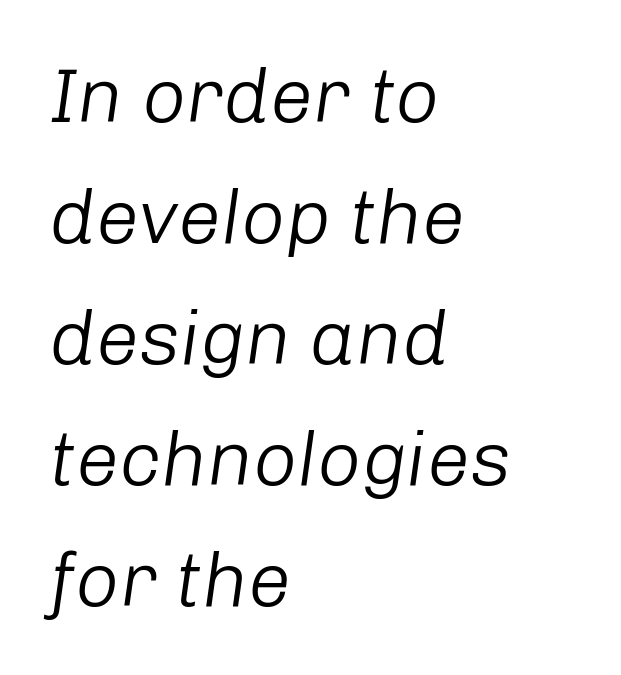
Q: Is the text bold? A: No.
Q: Is the text italic (slanted)? A: Yes, it leans right by about 8 degrees.
Q: Is the text underlined? A: No.
Q: How is the paragraph aligned? A: Left-aligned.
Q: Is the spacing between letters normal or unusually wide? A: Normal.
Q: Is the spacing between lines tight, normal or loose? A: Normal.
Q: Width (condensed, normal, or wide)? A: Normal.
Q: Stroke contrast? A: Low.
Q: x-height? A: Medium.
Q: Monospaced? A: No.
